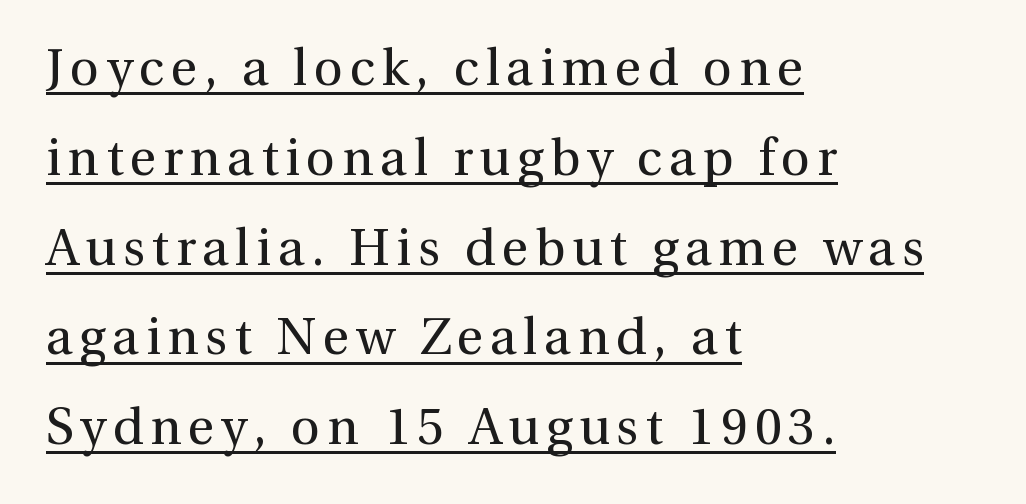
Layout note: lines flush left. Old-style or modern, the face here clearly has serifs. Check the space under the baseline: a stroke is drawn there. Is this a fixed-width face? No — the glyphs have proportional, varying widths.
